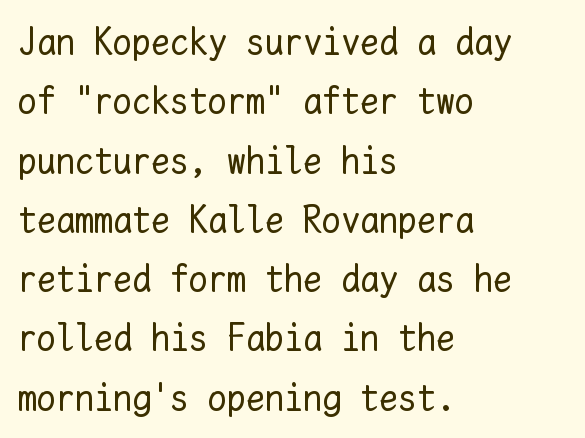
Just letters on the line, the space beneath them empty. The rendering uses typewriter-style spacing with identical character cells. The space between consecutive lines is moderate. Does extra space separate the letters? No, they use regular spacing. In CSS terms this would be text-align: left.
